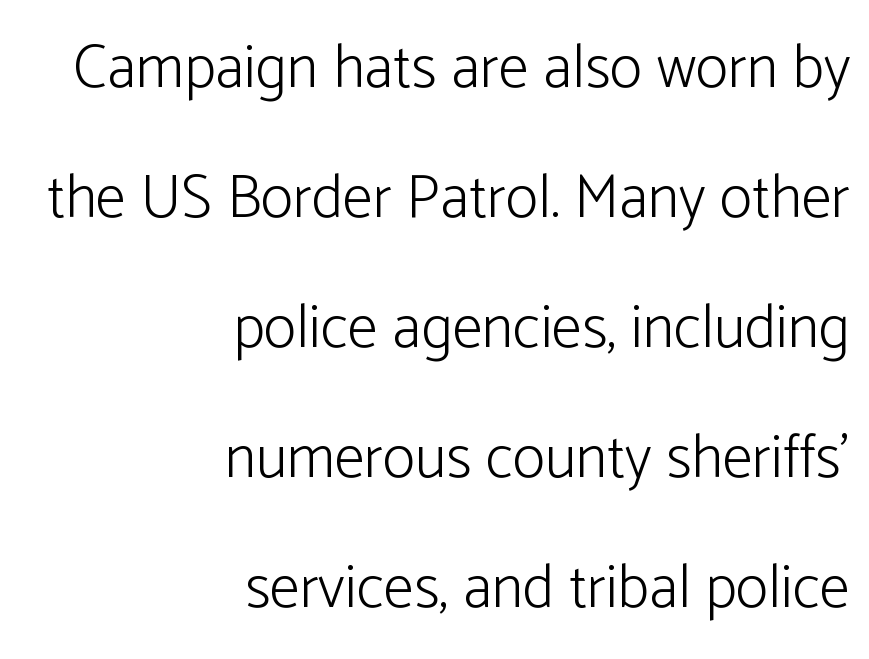
The image shows 61 px light sans-serif type, upright; set right-aligned, loose line spacing (2.13x), normal letter spacing, not underlined; low stroke contrast and a medium x-height.
